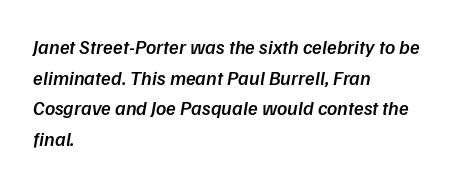
Q: Is the text bold? A: Semi-bold.
Q: Is the text italic (slanted)? A: Yes, it leans right by about 9 degrees.
Q: Is the text underlined? A: No.
Q: How is the paragraph aligned? A: Left-aligned.
Q: Is the spacing between letters normal or unusually wide? A: Normal.
Q: Is the spacing between lines tight, normal or loose? A: Normal.
